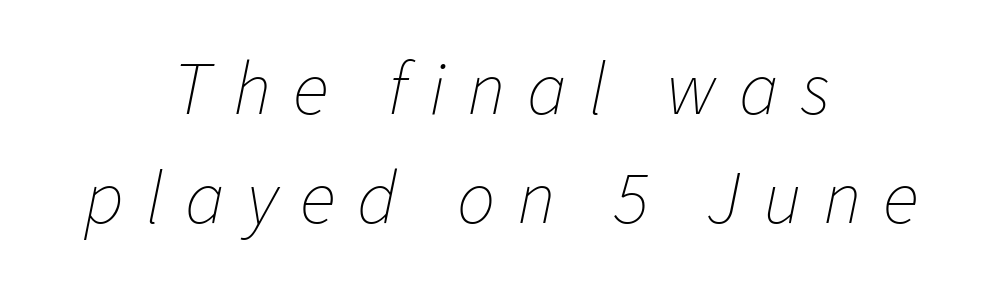
Is the type heavy? It reads as light-to-regular instead. Spacing between characters has been opened up far beyond the box default. Posture: slanted. This rendering uses center alignment, leaving both contours irregular but symmetric. You could not count columns in this text — the font is proportionally spaced.
